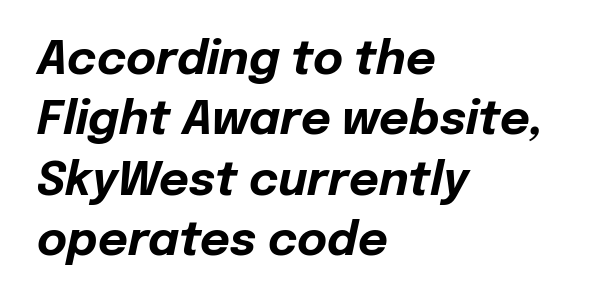
If you drew a line through each stem, it would be angled. The space directly below the letters is spotless. You could not count columns in this text — the font is proportionally spaced. One-word summary of the alignment: left. On the weight axis this lands at bold, roughly 700.
